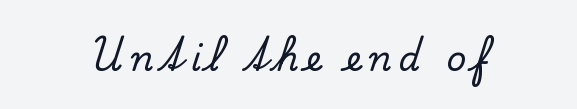
{"serif": "yes", "width": "normal", "stroke_contrast": "low", "x_height": "small", "monospaced": "no", "underline": "no", "letter_spacing": "wide", "letter_spacing_em": 0.22, "glyph_px": 34}
